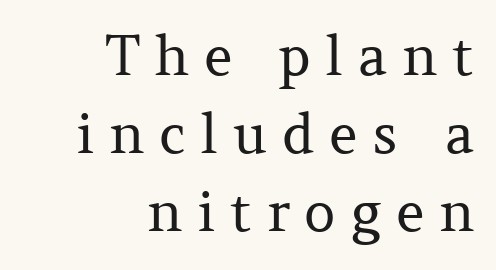
Q: Is the text bold? A: No.
Q: Is the text italic (slanted)? A: No, it is upright.
Q: Is the typeface a serif or a sans-serif typeface? A: Serif.
Q: Is the text underlined? A: No.
Q: How is the paragraph aligned? A: Right-aligned.
Q: Is the spacing between letters normal or unusually wide? A: Unusually wide.
Q: Is the spacing between lines tight, normal or loose? A: Normal.
Q: Width (condensed, normal, or wide)? A: Normal.
Q: Stroke contrast? A: Medium.
Q: x-height? A: Medium.
Q: Monospaced? A: No.
